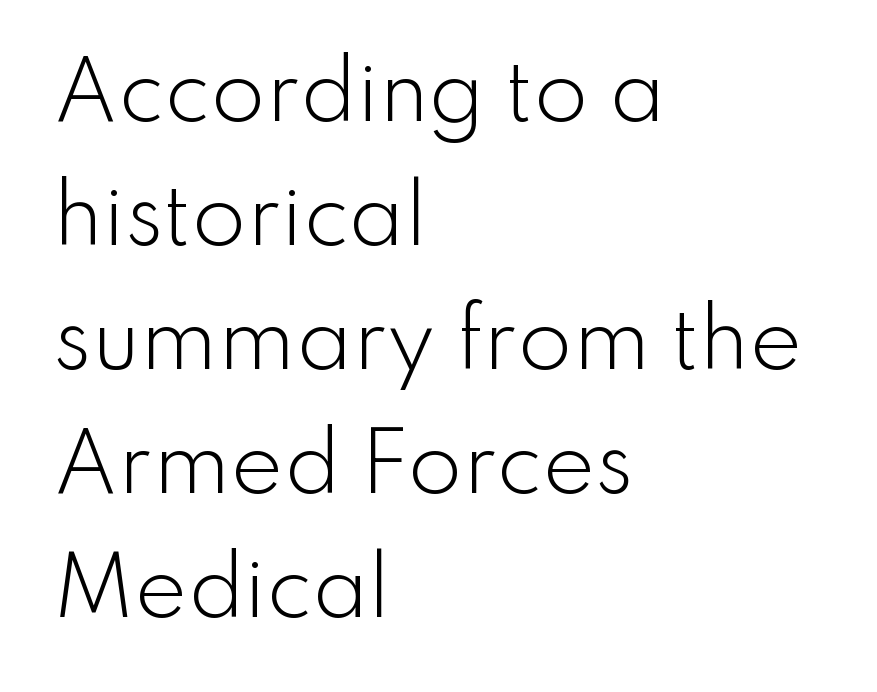
{"serif": "no", "italic": "no", "bold": "no", "weight": "light", "width": "normal", "stroke_contrast": "low", "x_height": "small", "monospaced": "no", "underline": "no", "align": "left", "line_spacing": "normal", "line_spacing_ratio": 1.57, "letter_spacing": "normal", "letter_spacing_em": 0.0, "glyph_px": 79}
